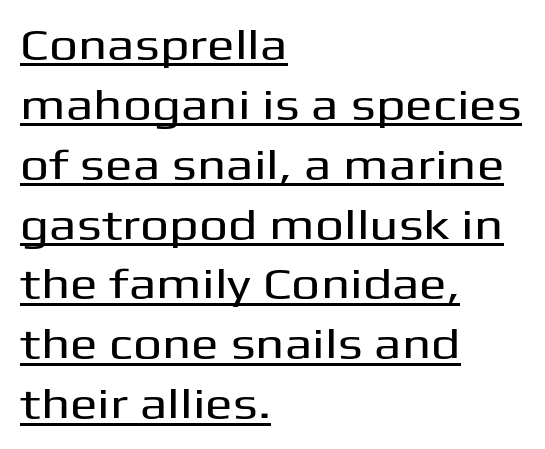
Q: Is the text italic (slanted)? A: No, it is upright.
Q: Is the typeface a serif or a sans-serif typeface? A: Sans-serif.
Q: Is the text underlined? A: Yes.
Q: How is the paragraph aligned? A: Left-aligned.
Q: Is the spacing between letters normal or unusually wide? A: Normal.
Q: Is the spacing between lines tight, normal or loose? A: Normal.
Q: Width (condensed, normal, or wide)? A: Wide.
Q: Stroke contrast? A: Medium.
Q: x-height? A: Medium.
Q: Monospaced? A: No.
